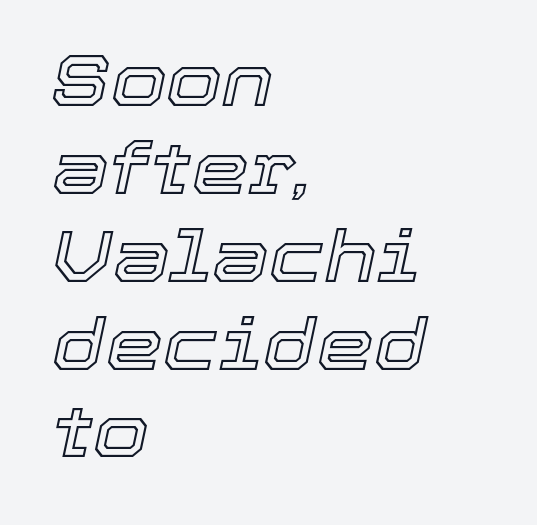
Q: Is the text italic (slanted)? A: Yes, it leans right by about 12 degrees.
Q: Is the text underlined? A: No.
Q: How is the paragraph aligned? A: Left-aligned.
Q: Is the spacing between letters normal or unusually wide? A: Normal.
Q: Width (condensed, normal, or wide)? A: Normal.
Q: x-height? A: Medium.
Q: Monospaced? A: No.
